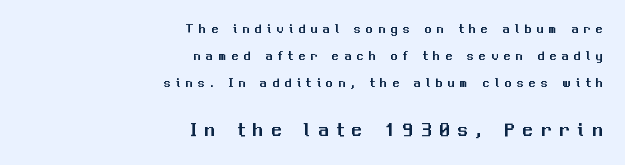
Upright lettering throughout. Leading: increased. You get the small type first, then a jump to larger type. The typesetter chose a ragged-left arrangement here. Each row of text sits above clean, open space.
